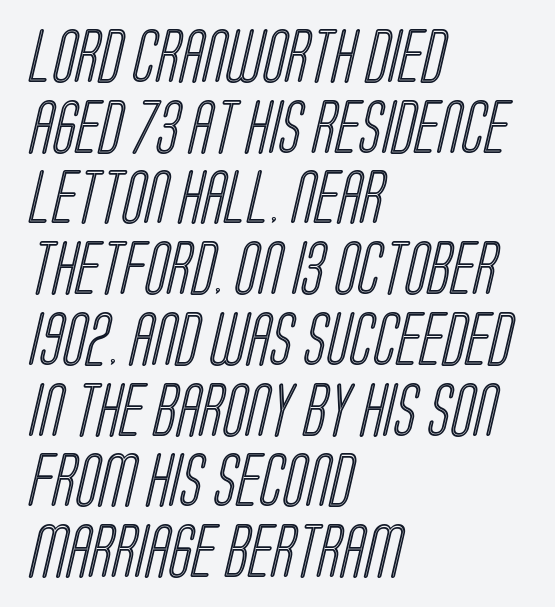
{"width": "condensed", "x_height": "large", "monospaced": "no", "underline": "no", "align": "left", "line_spacing": "normal", "line_spacing_ratio": 1.31, "letter_spacing": "normal", "letter_spacing_em": 0.0, "glyph_px": 54}
